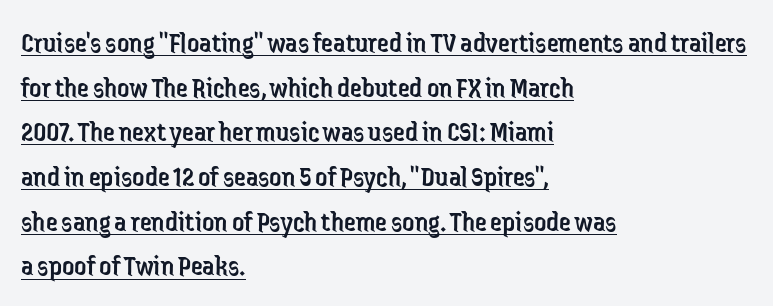
The image shows 30 px regular-weight, condensed sans-serif type, upright; set left-aligned, normal line spacing (1.49x), normal letter spacing, underlined; low stroke contrast and a medium x-height.
